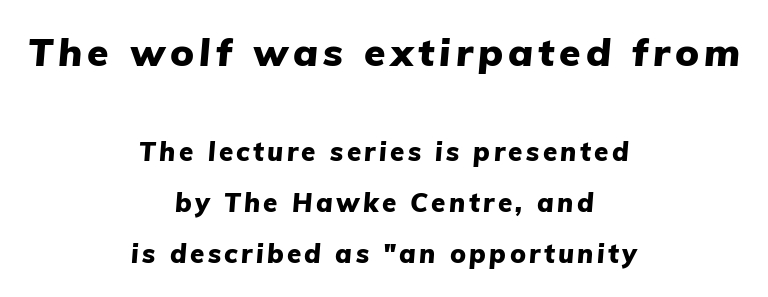
A centered setting, common on invitations and titles, is used for this passage. The specimen reads as italic at a glance. Larger block? The one above; the one below is distinctly smaller. This block would shrink considerably if given ordinary leading; it's expanded now.
